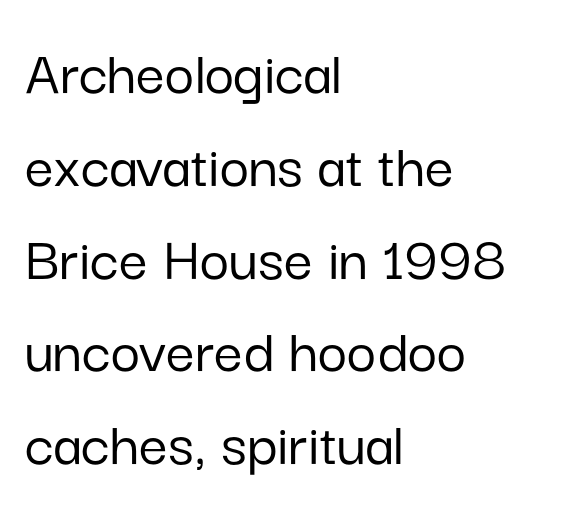
Q: Is the text italic (slanted)? A: No, it is upright.
Q: Is the typeface a serif or a sans-serif typeface? A: Sans-serif.
Q: Is the text underlined? A: No.
Q: How is the paragraph aligned? A: Left-aligned.
Q: Is the spacing between letters normal or unusually wide? A: Normal.
Q: Is the spacing between lines tight, normal or loose? A: Normal.
Q: Width (condensed, normal, or wide)? A: Normal.
Q: Stroke contrast? A: Low.
Q: x-height? A: Medium.
Q: Monospaced? A: No.
